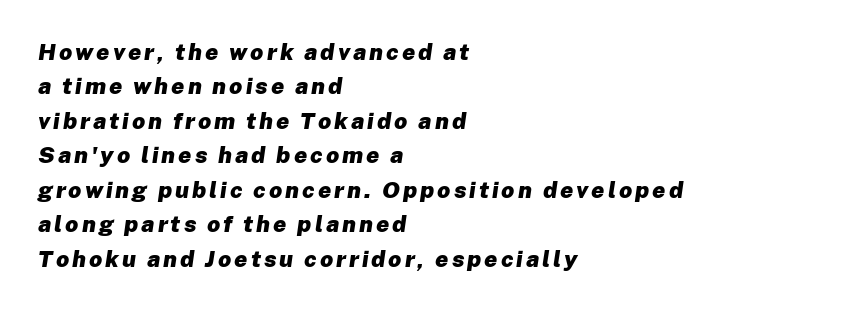
The image shows 23 px bold type, italic (leaning right); set left-aligned, normal line spacing (1.5x), not underlined.
